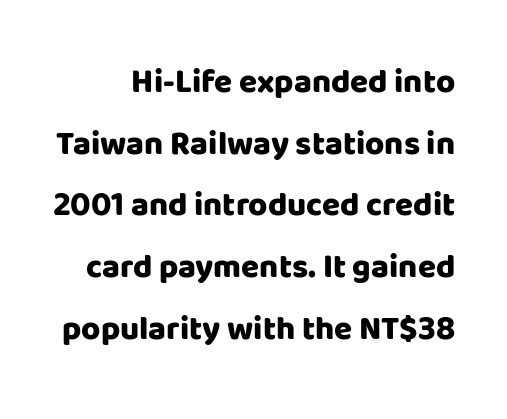
The image shows 33 px heavy sans-serif type, upright; set line spacing 1.87x, normal letter spacing, not underlined; low stroke contrast and a large x-height.
